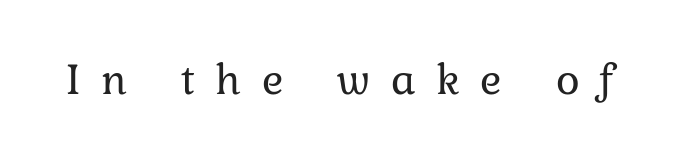
{"italic": "no", "bold": "no", "weight": "regular", "width": "normal", "stroke_contrast": "low", "x_height": "medium", "monospaced": "no", "underline": "no", "letter_spacing": "wide", "letter_spacing_em": 0.45, "glyph_px": 45}
